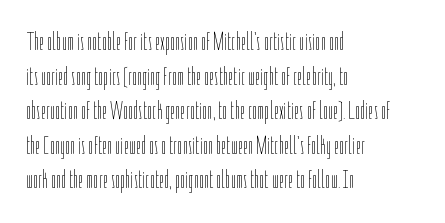
{"italic": "no", "bold": "no", "underline": "no", "align": "left", "line_spacing": "normal", "line_spacing_ratio": 1.33, "letter_spacing": "normal", "letter_spacing_em": 0.0, "glyph_px": 26}
